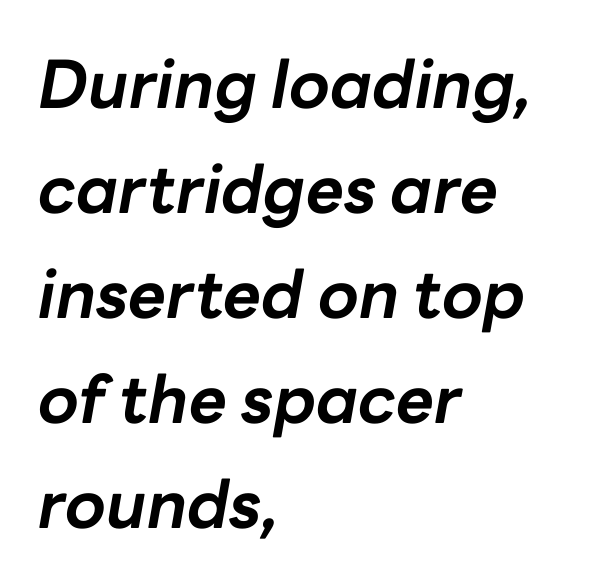
Q: Is the text bold? A: Yes.
Q: Is the text italic (slanted)? A: Yes, it leans right by about 10 degrees.
Q: Is the text underlined? A: No.
Q: How is the paragraph aligned? A: Left-aligned.
Q: Is the spacing between letters normal or unusually wide? A: Normal.
Q: Is the spacing between lines tight, normal or loose? A: Normal.
Q: Width (condensed, normal, or wide)? A: Normal.
Q: Stroke contrast? A: Low.
Q: x-height? A: Medium.
Q: Monospaced? A: No.
